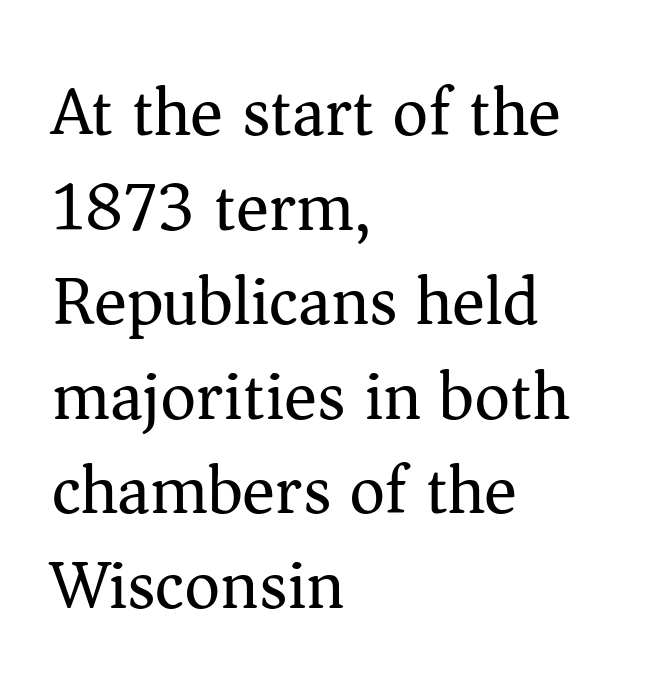
{"serif": "yes", "italic": "no", "bold": "no", "weight": "regular", "width": "normal", "stroke_contrast": "medium", "x_height": "medium", "monospaced": "no", "underline": "no", "align": "left", "line_spacing": "normal", "line_spacing_ratio": 1.37, "letter_spacing": "normal", "letter_spacing_em": 0.0, "glyph_px": 69}
